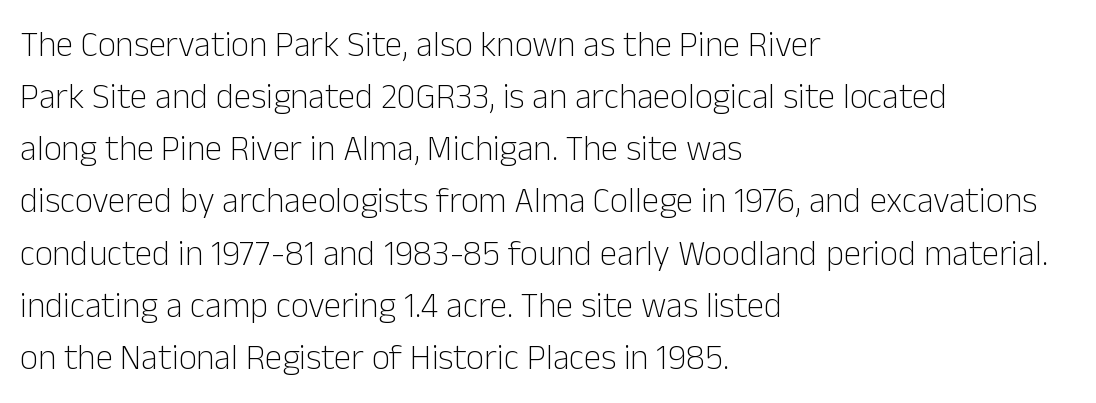
{"serif": "no", "italic": "no", "bold": "no", "weight": "light", "width": "normal", "stroke_contrast": "low", "x_height": "medium", "monospaced": "no", "underline": "no", "align": "left", "line_spacing": "normal", "line_spacing_ratio": 1.49, "letter_spacing": "normal", "letter_spacing_em": 0.0, "glyph_px": 35}
